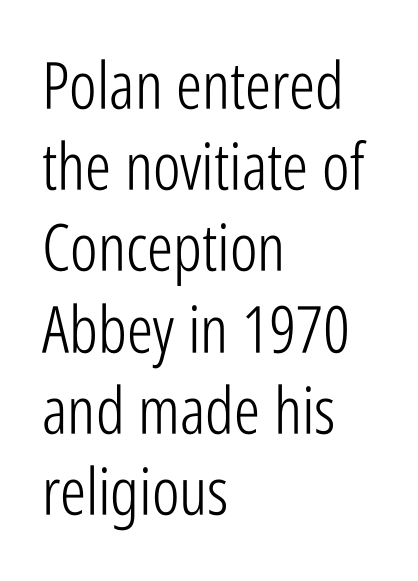
Reading down the column, the eye jumps a familiar distance to each next line. This sample is left-justified, so line endings fall wherever the words run out. A typesetter would call this zero additional tracking. Is this a heavy cut? Hardly; it is regular or lighter.
